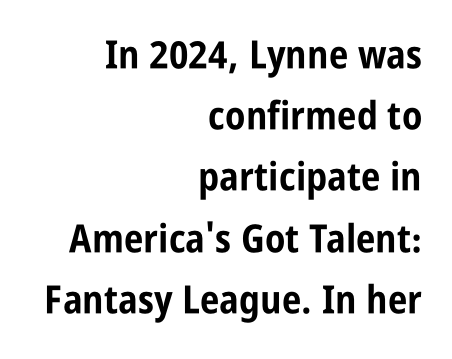
{"serif": "no", "italic": "no", "bold": "yes", "weight": "bold", "width": "condensed", "stroke_contrast": "low", "x_height": "large", "monospaced": "no", "underline": "no", "align": "right", "line_spacing": "normal", "line_spacing_ratio": 1.57, "letter_spacing": "normal", "letter_spacing_em": 0.0, "glyph_px": 39}
